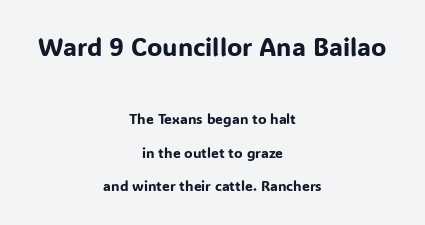
One-word summary of the alignment: center. The line-height multiplier appears high, well above default. Nobody drew a line under any word here. This rendering leaves character spacing at its baseline value. Posture: upright roman. The more generous point size was reserved for the upper chunk.
